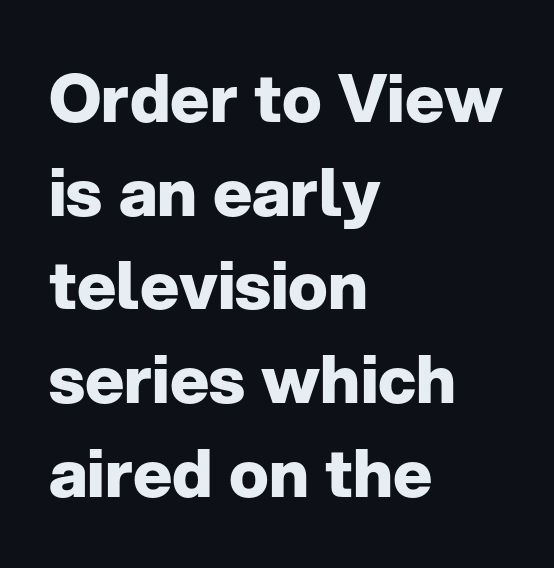
Q: Is the text bold? A: Yes.
Q: Is the text italic (slanted)? A: No, it is upright.
Q: Is the typeface a serif or a sans-serif typeface? A: Sans-serif.
Q: Is the text underlined? A: No.
Q: How is the paragraph aligned? A: Left-aligned.
Q: Is the spacing between letters normal or unusually wide? A: Normal.
Q: Is the spacing between lines tight, normal or loose? A: Normal.
Q: Width (condensed, normal, or wide)? A: Normal.
Q: Stroke contrast? A: Low.
Q: x-height? A: Medium.
Q: Monospaced? A: No.
